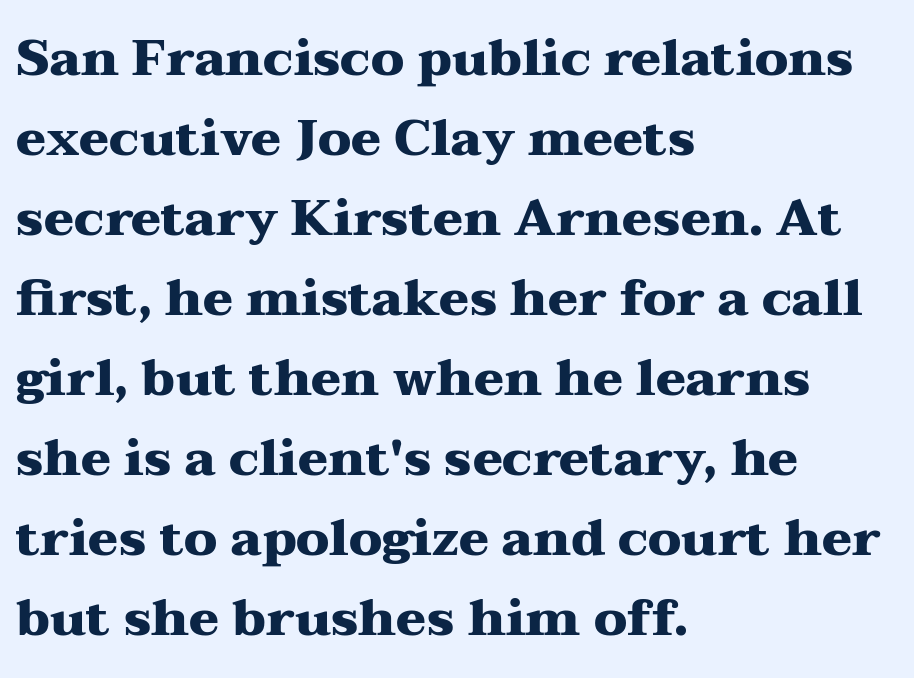
Q: Is the text bold? A: Yes.
Q: Is the text italic (slanted)? A: No, it is upright.
Q: Is the typeface a serif or a sans-serif typeface? A: Serif.
Q: Is the text underlined? A: No.
Q: How is the paragraph aligned? A: Left-aligned.
Q: Is the spacing between letters normal or unusually wide? A: Normal.
Q: Is the spacing between lines tight, normal or loose? A: Normal.
Q: Width (condensed, normal, or wide)? A: Wide.
Q: Stroke contrast? A: Medium.
Q: x-height? A: Medium.
Q: Monospaced? A: No.
